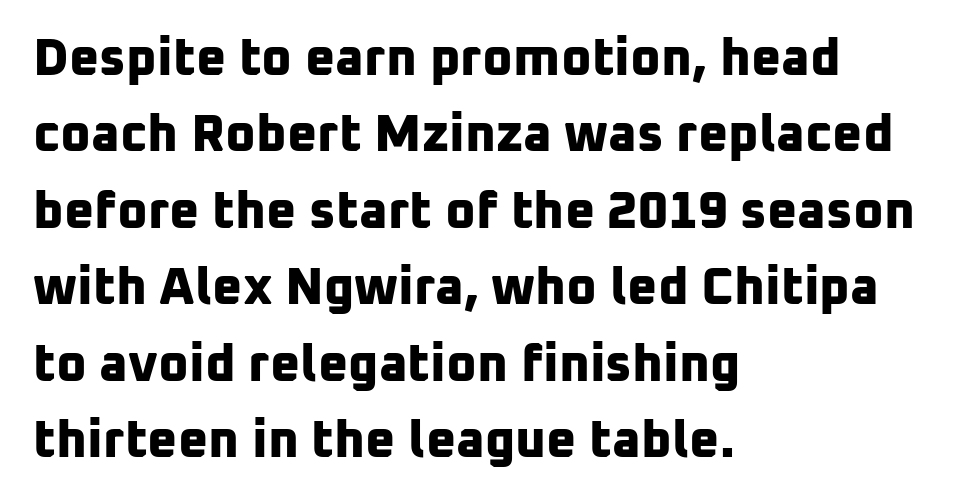
The image shows 52 px bold sans-serif type; set left-aligned, normal line spacing (1.47x), normal letter spacing, not underlined; low stroke contrast and a medium x-height.
